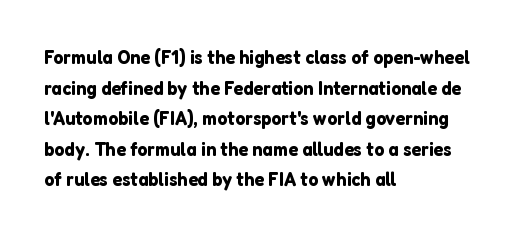
The image shows 20 px text type, upright; set left-aligned, normal line spacing (1.53x), normal letter spacing, not underlined.
